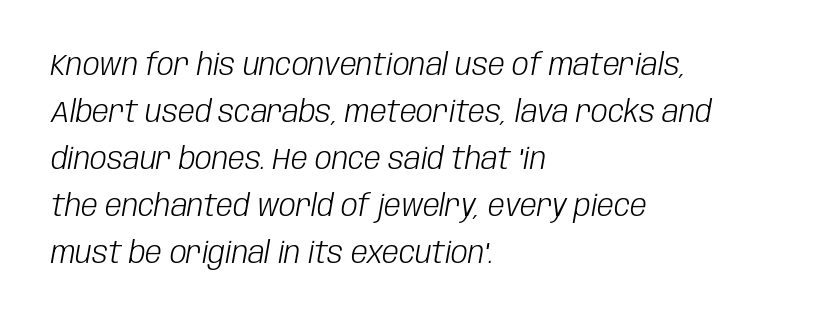
The image shows 30 px light, condensed type, italic (leaning right); set left-aligned, normal line spacing (1.57x), normal letter spacing, not underlined; low stroke contrast and a large x-height.
